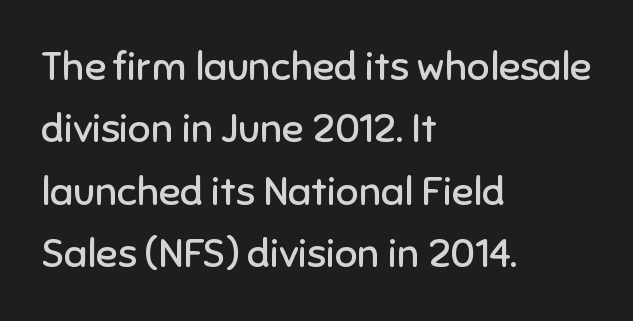
The image shows 40 px regular-weight sans-serif type, upright; set left-aligned, normal line spacing (1.56x), normal letter spacing, not underlined; low stroke contrast and a medium x-height.
